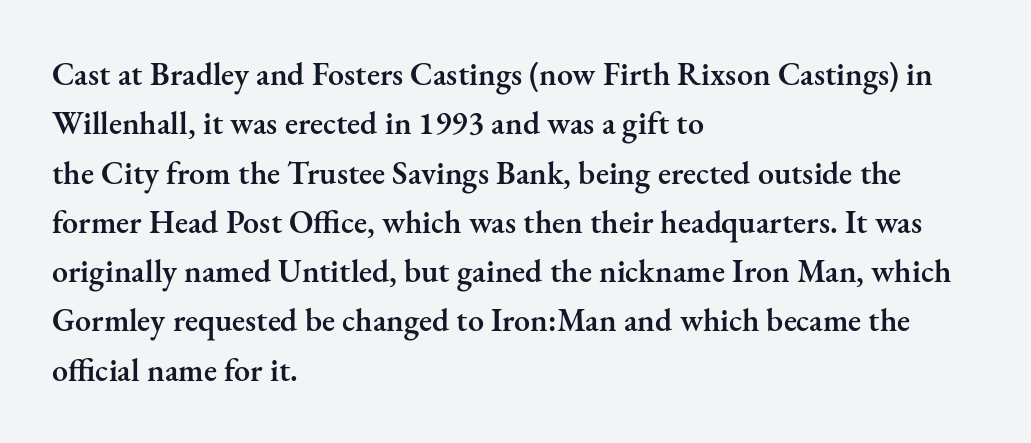
Q: Is the text bold? A: Semi-bold.
Q: Is the text italic (slanted)? A: No, it is upright.
Q: Is the typeface a serif or a sans-serif typeface? A: Serif.
Q: Is the text underlined? A: No.
Q: How is the paragraph aligned? A: Left-aligned.
Q: Is the spacing between letters normal or unusually wide? A: Normal.
Q: Is the spacing between lines tight, normal or loose? A: Normal.
Q: Width (condensed, normal, or wide)? A: Normal.
Q: Stroke contrast? A: Medium.
Q: x-height? A: Small.
Q: Monospaced? A: No.
